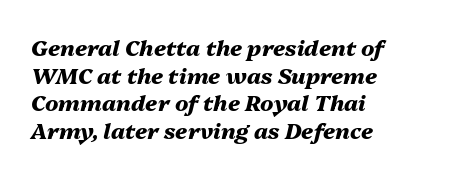
The image shows 22 px bold type, italic (leaning right); set left-aligned, normal line spacing (1.26x), normal letter spacing, not underlined.
